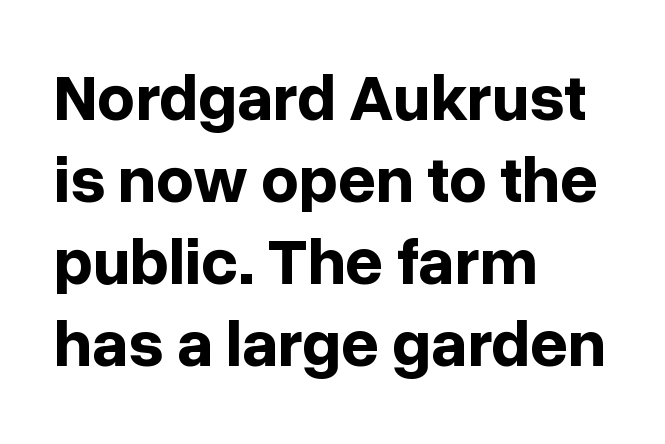
These lines are rendered in a variable-pitch font. The font is running at its bold setting. Each word holds together tightly as a unit, with standard inter-letter gaps. Casual observation: everything's shoved over to the left.
